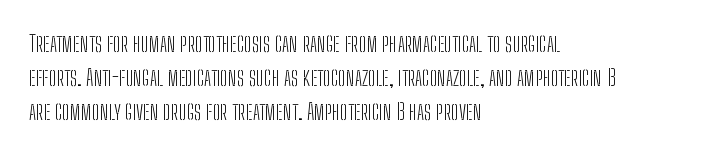
The image shows 23 px text type, upright; set left-aligned, normal line spacing (1.47x), normal letter spacing, not underlined.
